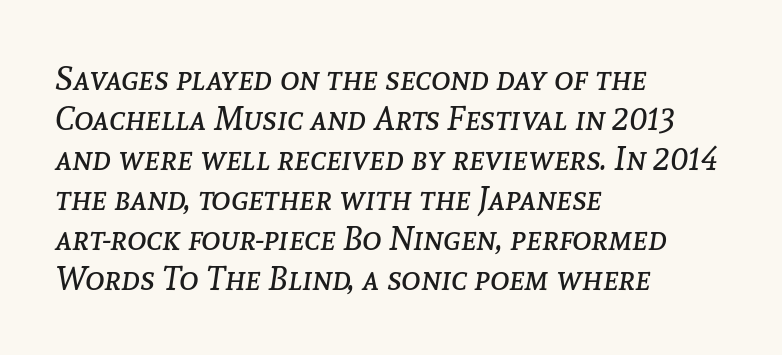
The image shows 33 px regular-weight type, italic (leaning right); set left-aligned, line spacing 1.21x, normal letter spacing, not underlined; low stroke contrast and a medium x-height.
